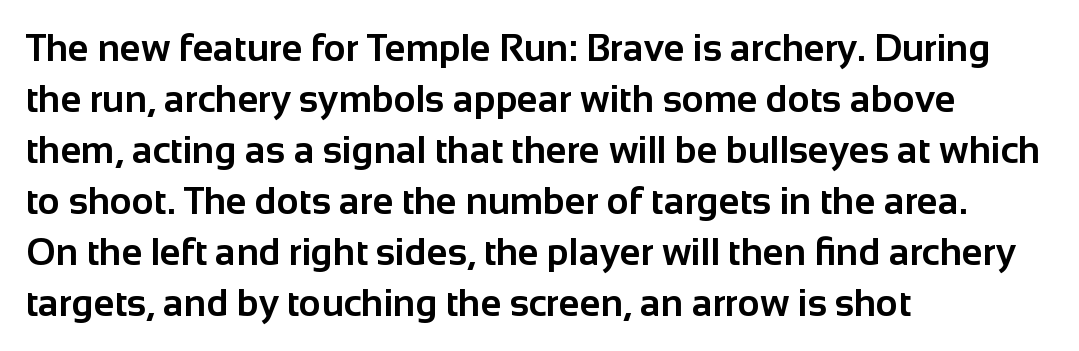
The text was rendered using a sans face with plain stroke endings. The lines sit at an ordinary, default distance from one another. Glance below the letters and you will spot only blank space. Its strokes are broad and dark, the hallmark of bold type.
